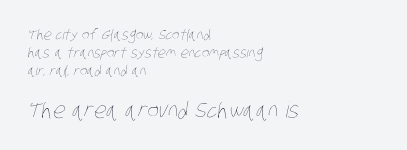
Summary of weight: not heavy and not bold. The lines are quadded left. Descenders hang freely into open space. The rows are spaced the way most documents space them. Reading top to bottom, the characters get bigger at the block break. Glyph-to-glyph distance matches everyday printed text.
